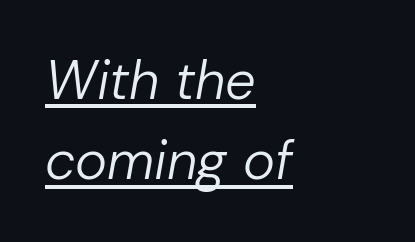
Leftover space on each line is placed entirely after the last word. Observe the lean: these are italic letterforms. The rendering uses natural spacing where letterforms have individual widths. Notice how descenders clear the ascenders below comfortably — that's standard leading. Underline: present.
